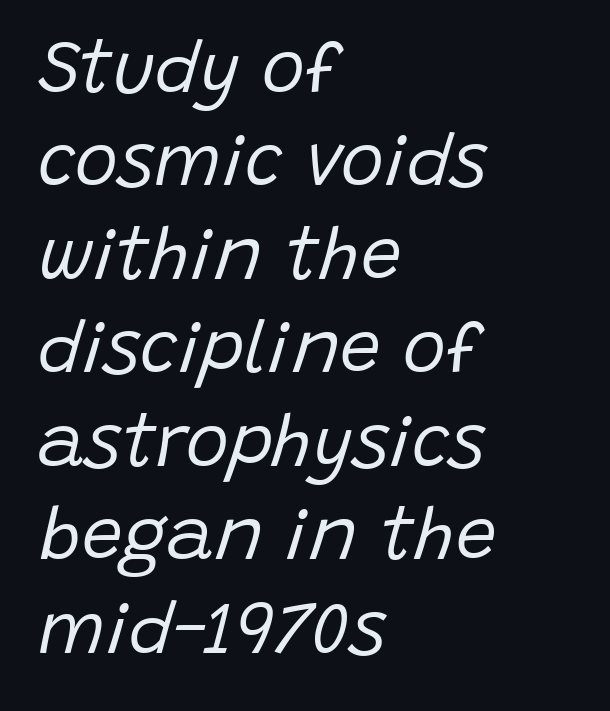
Q: Is the text bold? A: No.
Q: Is the text italic (slanted)? A: Yes, it leans right by about 15 degrees.
Q: Is the text underlined? A: No.
Q: How is the paragraph aligned? A: Left-aligned.
Q: Is the spacing between letters normal or unusually wide? A: Normal.
Q: Is the spacing between lines tight, normal or loose? A: Normal.
Q: Width (condensed, normal, or wide)? A: Normal.
Q: Stroke contrast? A: Low.
Q: x-height? A: Large.
Q: Monospaced? A: No.
